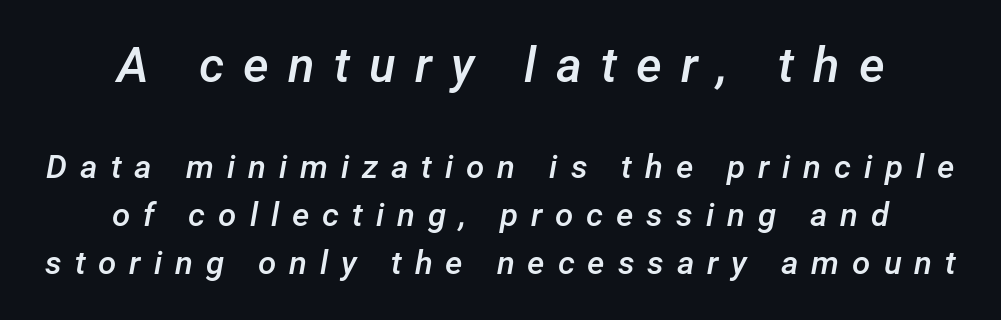
Type without underlining. Every row of glyphs is offset so its center matches the block's center. Here the designer chose a conventional face with non-uniform glyph widths. This is oblique type, the kind used for emphasis or titles. The lines sit at an ordinary, default distance from one another.
